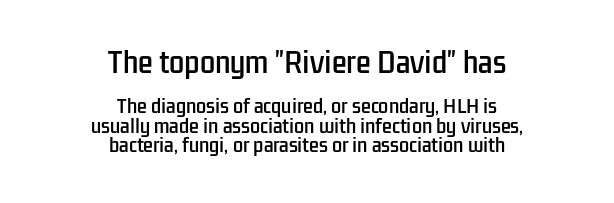
{"italic": "no", "underline": "no", "align": "center", "line_spacing": "tight", "line_spacing_ratio": 1.07, "letter_spacing": "normal", "letter_spacing_em": 0.0, "larger_block": "first", "size_ratio": 1.5, "glyph_px": 27}
